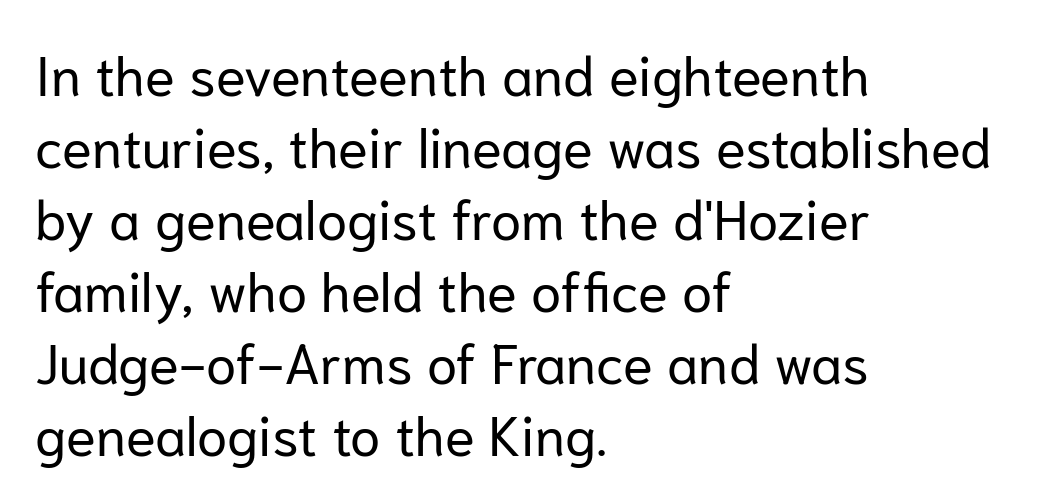
Q: Is the text bold? A: No.
Q: Is the text italic (slanted)? A: No, it is upright.
Q: Is the typeface a serif or a sans-serif typeface? A: Sans-serif.
Q: Is the text underlined? A: No.
Q: How is the paragraph aligned? A: Left-aligned.
Q: Is the spacing between letters normal or unusually wide? A: Normal.
Q: Is the spacing between lines tight, normal or loose? A: Normal.
Q: Width (condensed, normal, or wide)? A: Normal.
Q: Stroke contrast? A: Low.
Q: x-height? A: Medium.
Q: Monospaced? A: No.
